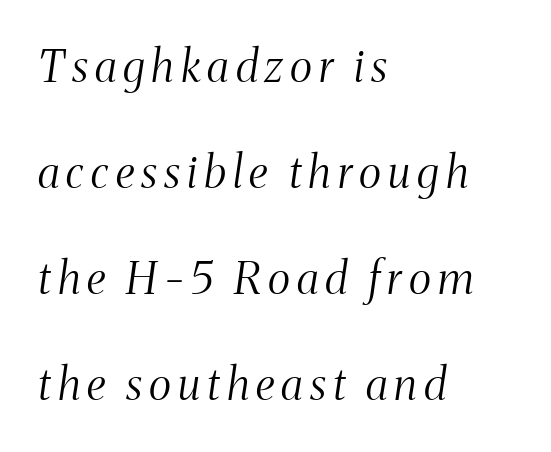
Q: Is the text bold? A: No.
Q: Is the text italic (slanted)? A: Yes, it leans right by about 8 degrees.
Q: Is the typeface a serif or a sans-serif typeface? A: Serif.
Q: Is the text underlined? A: No.
Q: How is the paragraph aligned? A: Left-aligned.
Q: Is the spacing between lines tight, normal or loose? A: Loose.
Q: Width (condensed, normal, or wide)? A: Condensed.
Q: Stroke contrast? A: Medium.
Q: x-height? A: Medium.
Q: Monospaced? A: No.
